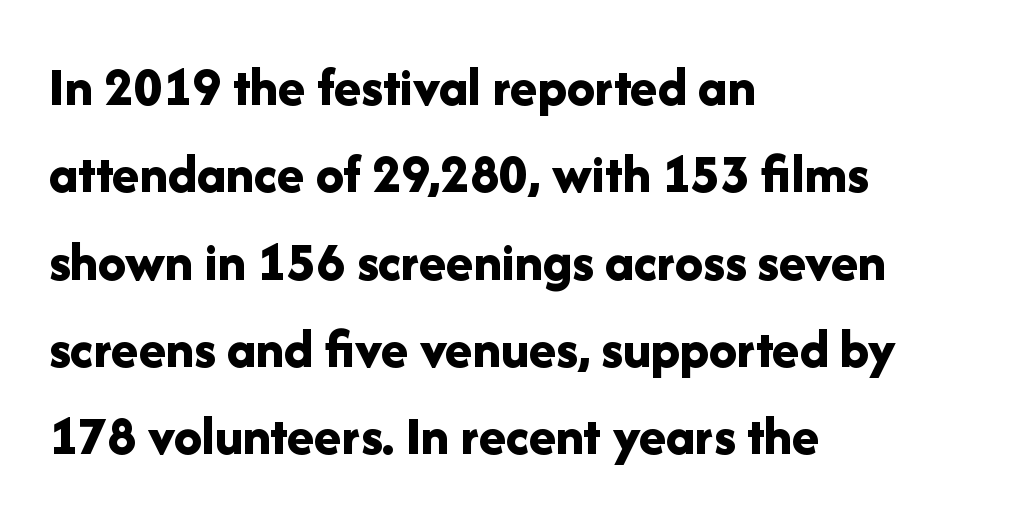
Its strokes are broad and dark, the hallmark of bold type. What kind of face is this? One without serifs — a sans. The space directly below the letters is spotless. Does the lettering tilt? It doesn't — this is upright. There is no visible air inserted between adjacent glyphs. The letters advance in unequal steps, a hallmark of proportional type.
